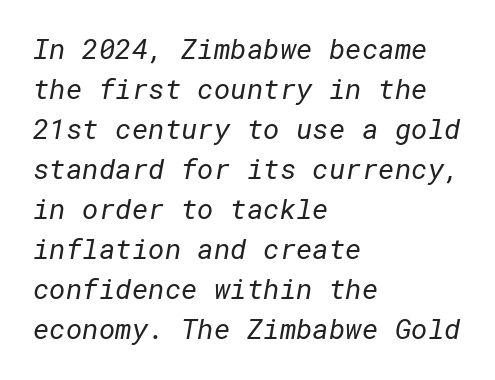
Bold? No — there's no thickening of the strokes. All the whitespace from short lines collects on the right. Has an underline been added? It has not. The passage shown has conventional tracking throughout.
